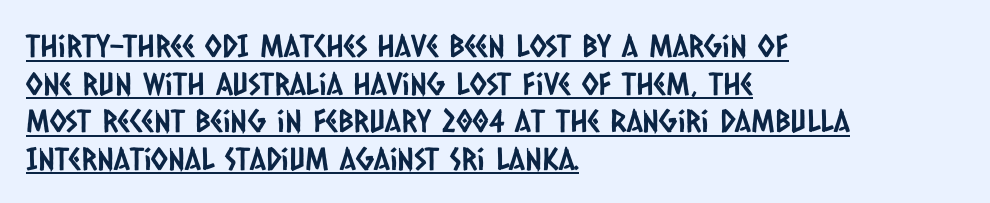
The image shows 31 px condensed sans-serif type; set left-aligned, line spacing 1.21x, normal letter spacing, underlined; low stroke contrast and a large x-height.
